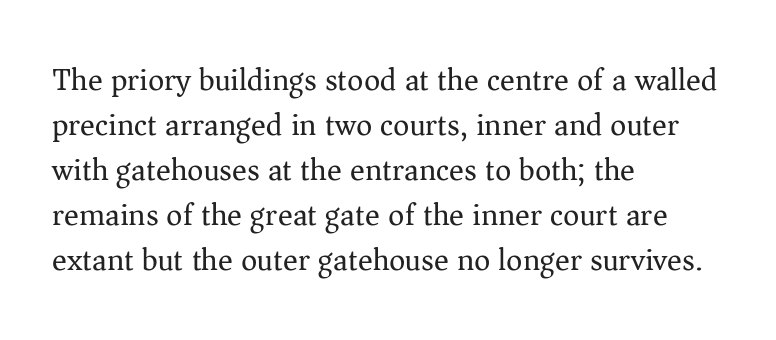
The image shows 31 px regular-weight serif type, upright; set left-aligned, normal line spacing (1.45x), normal letter spacing, not underlined; medium stroke contrast and a medium x-height.
